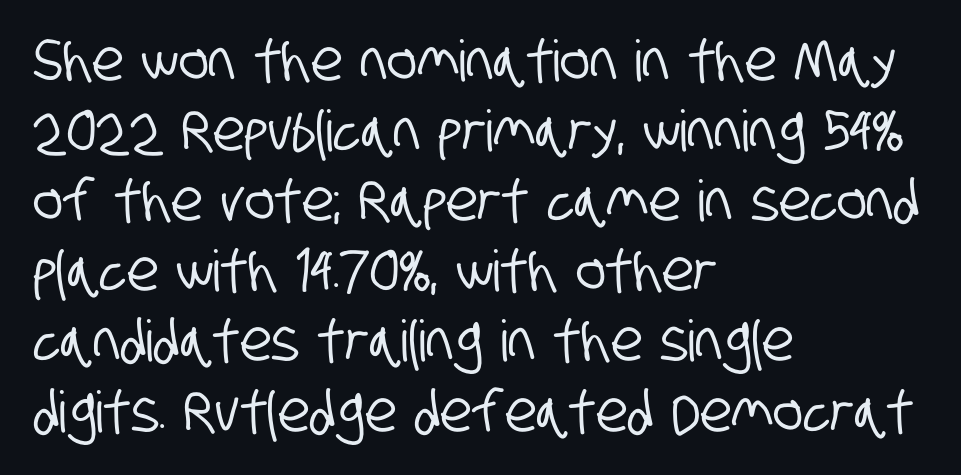
Q: Is the typeface a serif or a sans-serif typeface? A: Sans-serif.
Q: Is the text underlined? A: No.
Q: How is the paragraph aligned? A: Left-aligned.
Q: Is the spacing between letters normal or unusually wide? A: Normal.
Q: Width (condensed, normal, or wide)? A: Condensed.
Q: Stroke contrast? A: Low.
Q: x-height? A: Large.
Q: Monospaced? A: No.
